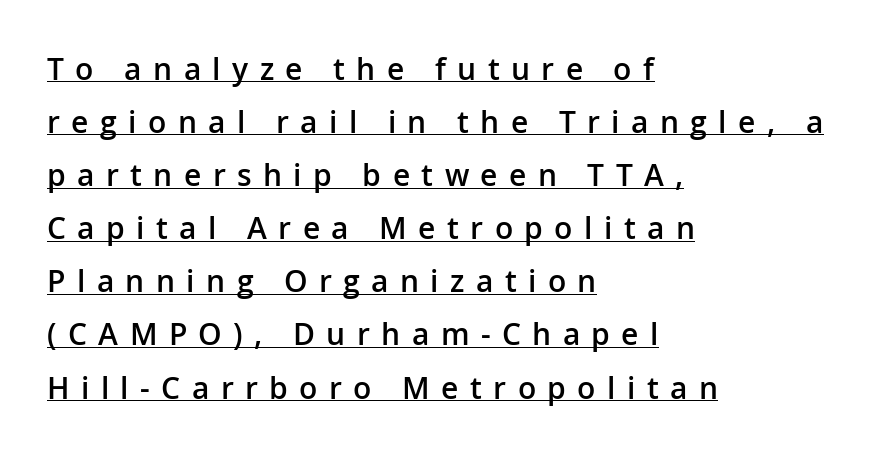
{"serif": "no", "italic": "no", "bold": "semi", "weight": "semibold", "width": "normal", "stroke_contrast": "low", "x_height": "medium", "monospaced": "no", "underline": "yes", "align": "left", "line_spacing_ratio": 1.77, "letter_spacing": "wide", "letter_spacing_em": 0.38, "glyph_px": 30}
